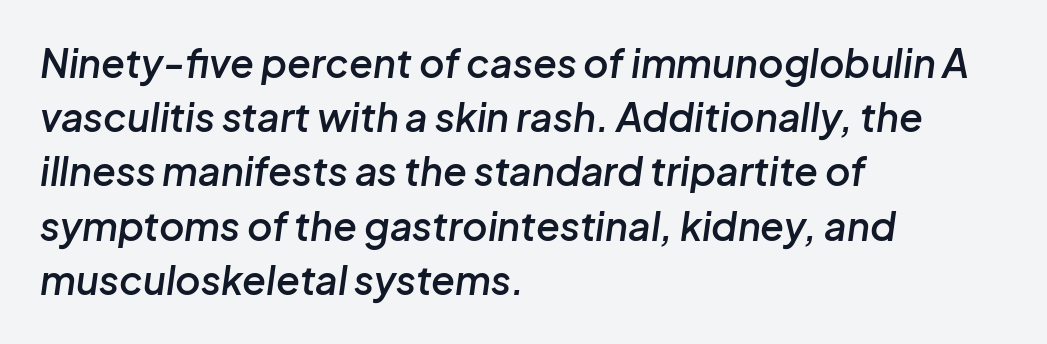
The vertical gap from one line to the next is medium. Here the glyphs are tracked normally, forming tight word shapes. Lines of text with bare space underneath. Does the lettering tilt? It does — this is italic.
